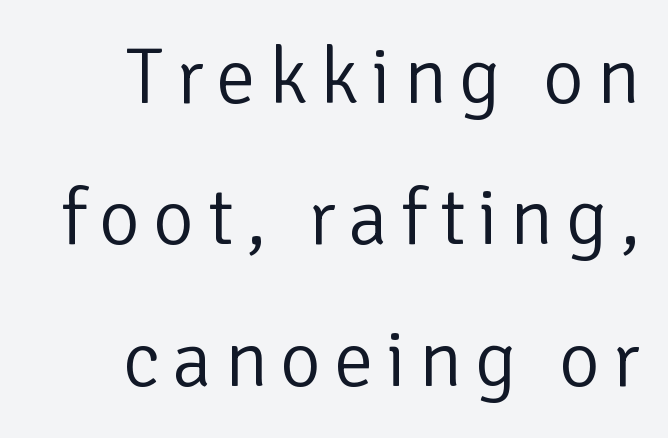
Serif or sans? Sans — the stroke terminals are bare. Visually the block forms a straight wall on the right and a jagged coastline on the left. Nope, not italic — everything's standing straight. The passage shown is typed in a proportional face where columns would drift. Check under the words: just untouched page. Letters have the restrained weight of plain body copy at most.
